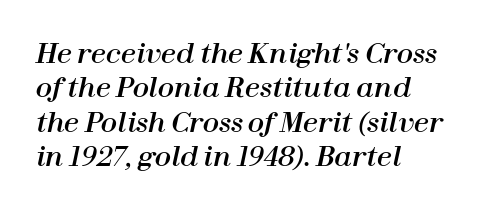
An italicized treatment has been applied to the whole sample. Honestly, the row spacing looks completely unremarkable. All the whitespace from short lines collects on the right. Does extra space separate the letters? No, they use regular spacing.
